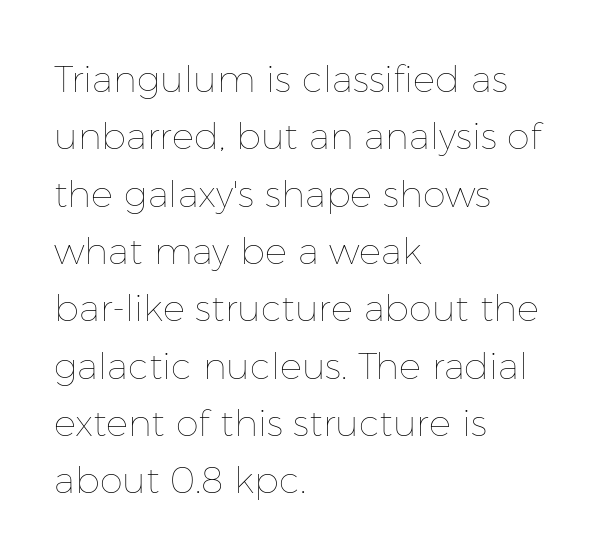
{"italic": "no", "bold": "no", "weight": "thin", "width": "normal", "stroke_contrast": "low", "x_height": "medium", "monospaced": "no", "underline": "no", "align": "left", "line_spacing": "normal", "line_spacing_ratio": 1.55, "letter_spacing": "normal", "letter_spacing_em": 0.0, "glyph_px": 37}
